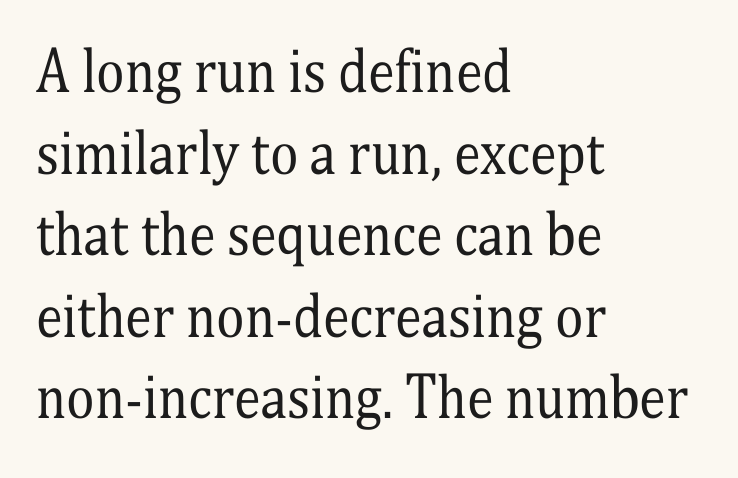
The image shows 54 px regular-weight, condensed serif type, upright; set left-aligned, normal line spacing (1.51x), normal letter spacing, not underlined; medium stroke contrast and a medium x-height.
